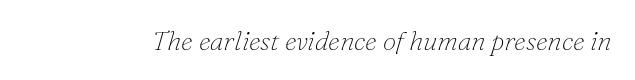
Q: Is the text bold? A: No.
Q: Is the text italic (slanted)? A: Yes, it leans right by about 16 degrees.
Q: Is the text underlined? A: No.
Q: Is the spacing between letters normal or unusually wide? A: Normal.
